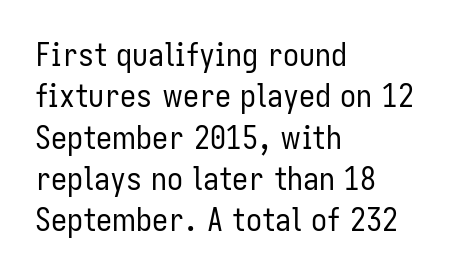
Q: Is the text bold? A: No.
Q: Is the text italic (slanted)? A: No, it is upright.
Q: Is the typeface a serif or a sans-serif typeface? A: Sans-serif.
Q: Is the text underlined? A: No.
Q: How is the paragraph aligned? A: Left-aligned.
Q: Is the spacing between letters normal or unusually wide? A: Normal.
Q: Is the spacing between lines tight, normal or loose? A: Normal.
Q: Width (condensed, normal, or wide)? A: Condensed.
Q: Stroke contrast? A: Low.
Q: x-height? A: Medium.
Q: Monospaced? A: No.
